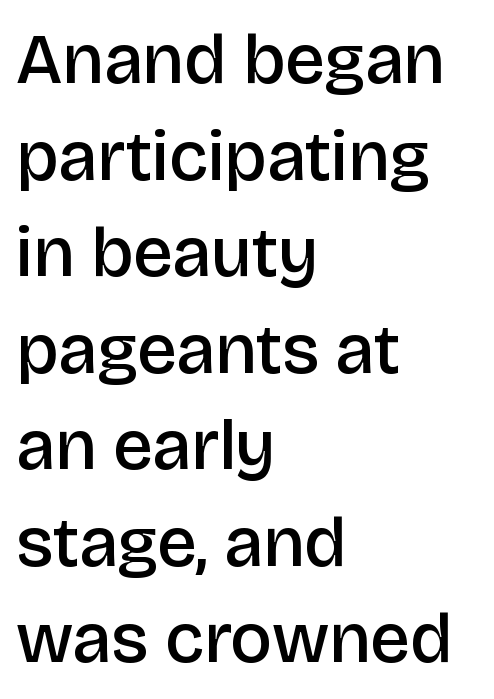
The image shows 71 px semibold sans-serif type, upright; set left-aligned, normal line spacing (1.36x), normal letter spacing, not underlined; low stroke contrast and a large x-height.
